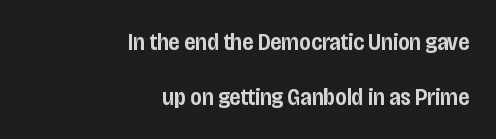
{"italic": "no", "bold": "semi", "underline": "no", "align": "right", "line_spacing": "loose", "line_spacing_ratio": 2.28, "letter_spacing": "normal", "letter_spacing_em": 0.0, "glyph_px": 24}
